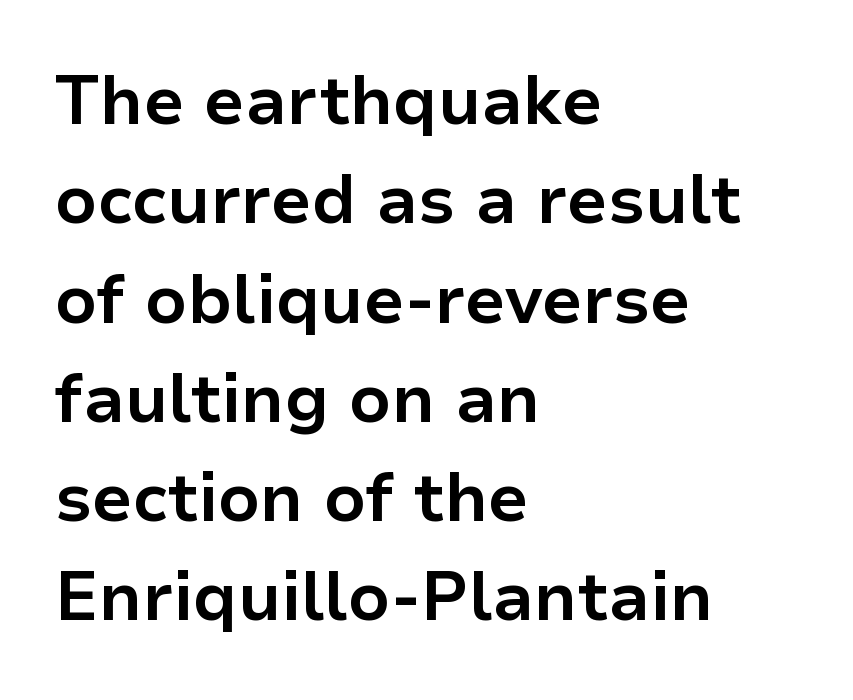
Q: Is the text bold? A: Yes.
Q: Is the text italic (slanted)? A: No, it is upright.
Q: Is the typeface a serif or a sans-serif typeface? A: Sans-serif.
Q: Is the text underlined? A: No.
Q: How is the paragraph aligned? A: Left-aligned.
Q: Is the spacing between letters normal or unusually wide? A: Normal.
Q: Is the spacing between lines tight, normal or loose? A: Normal.
Q: Width (condensed, normal, or wide)? A: Normal.
Q: Stroke contrast? A: Low.
Q: x-height? A: Medium.
Q: Monospaced? A: No.
